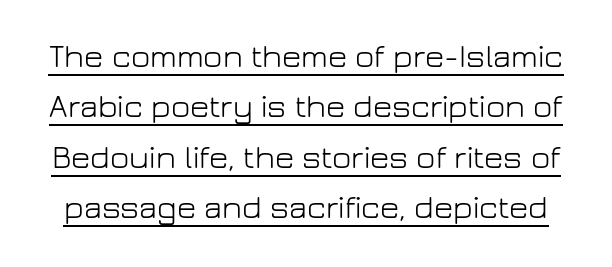
Q: Is the text bold? A: No.
Q: Is the text italic (slanted)? A: No, it is upright.
Q: Is the typeface a serif or a sans-serif typeface? A: Sans-serif.
Q: Is the text underlined? A: Yes.
Q: Is the spacing between letters normal or unusually wide? A: Normal.
Q: Is the spacing between lines tight, normal or loose? A: Normal.
Q: Width (condensed, normal, or wide)? A: Normal.
Q: Stroke contrast? A: Low.
Q: x-height? A: Medium.
Q: Monospaced? A: No.
